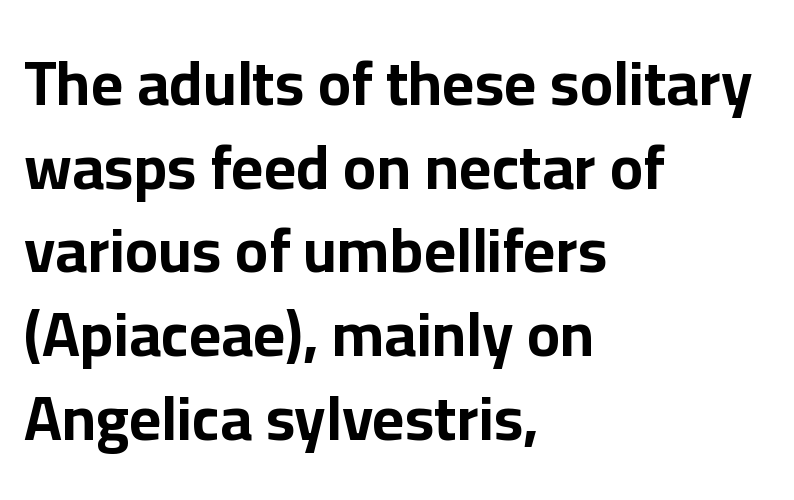
{"serif": "no", "italic": "no", "bold": "yes", "weight": "bold", "width": "normal", "stroke_contrast": "low", "x_height": "medium", "monospaced": "no", "underline": "no", "align": "left", "line_spacing": "normal", "line_spacing_ratio": 1.35, "letter_spacing": "normal", "letter_spacing_em": 0.0, "glyph_px": 62}
